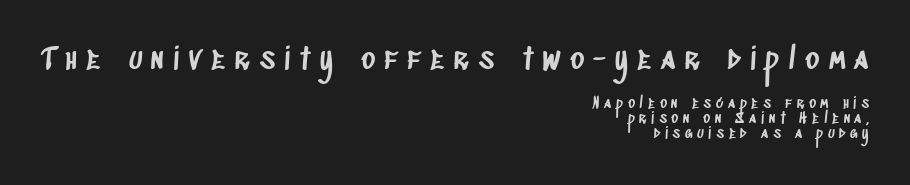
Q: Is the typeface a serif or a sans-serif typeface? A: Sans-serif.
Q: Is the text underlined? A: No.
Q: How is the paragraph aligned? A: Right-aligned.
Q: Is the spacing between letters normal or unusually wide? A: Unusually wide.
Q: Is the spacing between lines tight, normal or loose? A: Tight.
Q: Which block of text is set in a larger size, the first (top) or the second (bottom)? A: The first (top) one.
Q: Width (condensed, normal, or wide)? A: Condensed.
Q: Stroke contrast? A: Low.
Q: x-height? A: Large.
Q: Monospaced? A: No.
